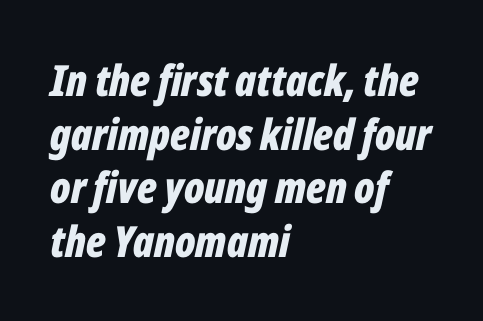
Q: Is the text bold? A: Yes.
Q: Is the text italic (slanted)? A: Yes, it leans right by about 12 degrees.
Q: Is the text underlined? A: No.
Q: How is the paragraph aligned? A: Left-aligned.
Q: Is the spacing between letters normal or unusually wide? A: Normal.
Q: Is the spacing between lines tight, normal or loose? A: Normal.
Q: Width (condensed, normal, or wide)? A: Condensed.
Q: Stroke contrast? A: Low.
Q: x-height? A: Medium.
Q: Monospaced? A: No.
